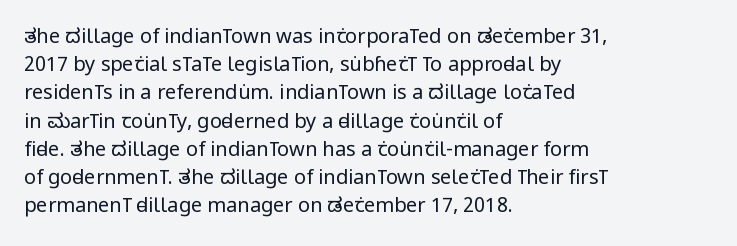
Nobody drew a line under any word here. When letters stand straight like this, we call the style roman or upright. The lines sit at an ordinary, default distance from one another. Summary of weight: not heavy and not bold.
